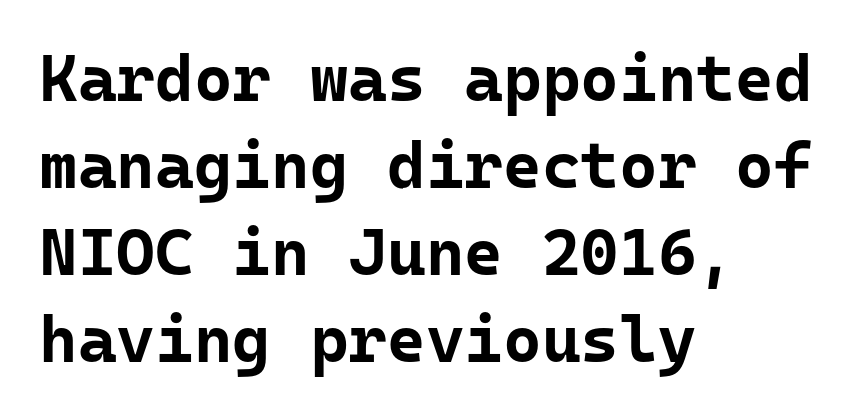
Are there feet on the stems? There aren't — it's a sans. The passage shown has conventional tracking throughout. The passage shown is emphatically bold. Posture: straight, roman, zero tilt. Caption: multi-line text, flush left, ragged right.
